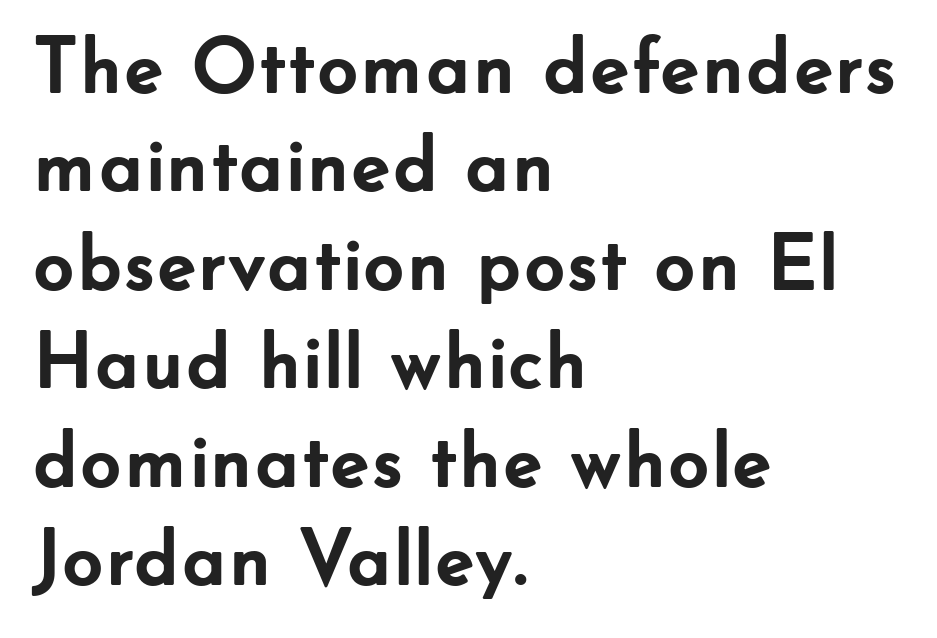
Q: Is the text bold? A: Yes.
Q: Is the text italic (slanted)? A: No, it is upright.
Q: Is the typeface a serif or a sans-serif typeface? A: Sans-serif.
Q: Is the text underlined? A: No.
Q: How is the paragraph aligned? A: Left-aligned.
Q: Is the spacing between letters normal or unusually wide? A: Normal.
Q: Width (condensed, normal, or wide)? A: Normal.
Q: Stroke contrast? A: Low.
Q: x-height? A: Small.
Q: Monospaced? A: No.
